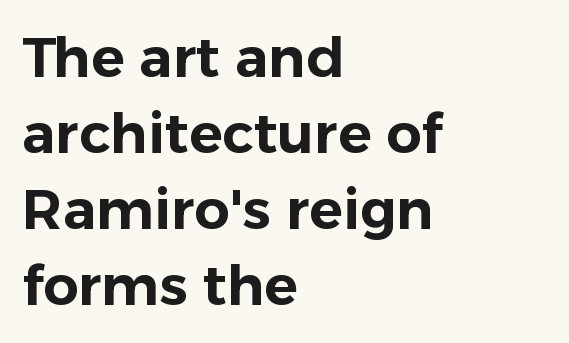
Q: Is the text italic (slanted)? A: No, it is upright.
Q: Is the typeface a serif or a sans-serif typeface? A: Sans-serif.
Q: Is the text underlined? A: No.
Q: How is the paragraph aligned? A: Left-aligned.
Q: Is the spacing between letters normal or unusually wide? A: Normal.
Q: Is the spacing between lines tight, normal or loose? A: Normal.
Q: Width (condensed, normal, or wide)? A: Normal.
Q: Stroke contrast? A: Low.
Q: x-height? A: Medium.
Q: Monospaced? A: No.
